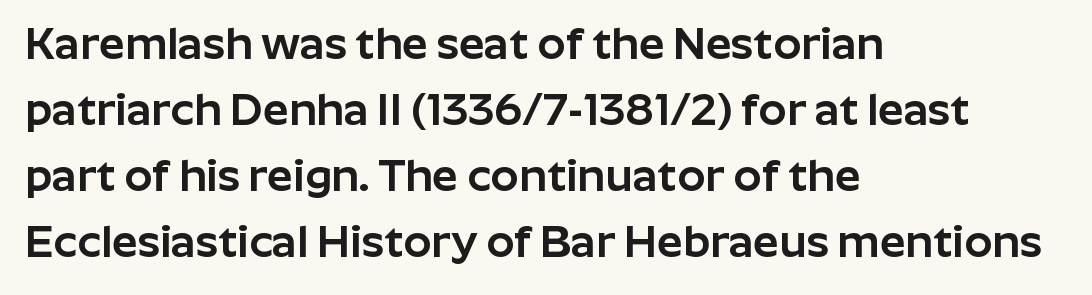
{"serif": "no", "italic": "no", "width": "normal", "stroke_contrast": "low", "x_height": "medium", "monospaced": "no", "underline": "no", "align": "left", "line_spacing": "normal", "line_spacing_ratio": 1.47, "letter_spacing": "normal", "letter_spacing_em": 0.0, "glyph_px": 45}
